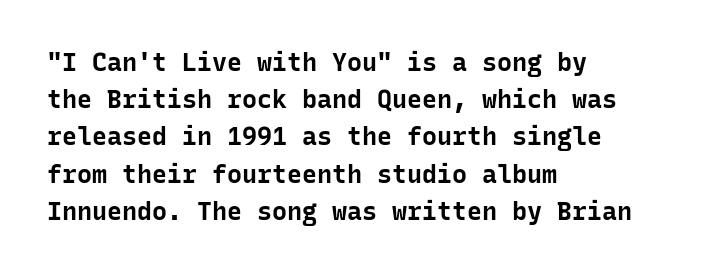
The image shows 25 px bold type, upright; set left-aligned, normal line spacing (1.49x), normal letter spacing, not underlined.
